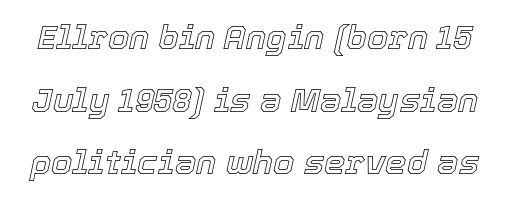
The image shows 34 px text type, italic (leaning right); set line spacing 1.84x, normal letter spacing, not underlined; a medium x-height.
